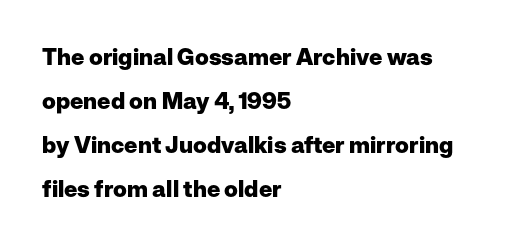
The image shows 23 px bold type, upright; set left-aligned, loose line spacing (1.92x), normal letter spacing, not underlined.
